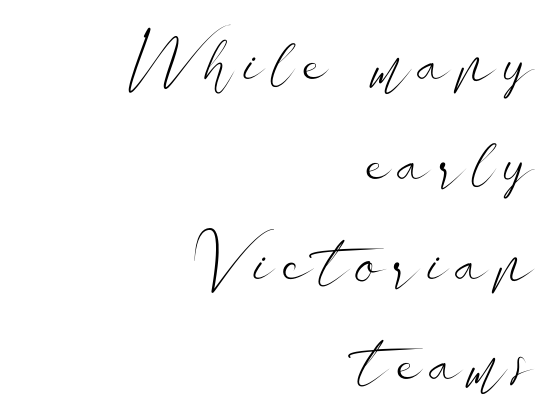
{"serif": "no", "bold": "no", "weight": "light", "width": "wide", "stroke_contrast": "low", "x_height": "small", "monospaced": "no", "underline": "no", "align": "right", "line_spacing": "normal", "line_spacing_ratio": 1.47, "glyph_px": 68}
